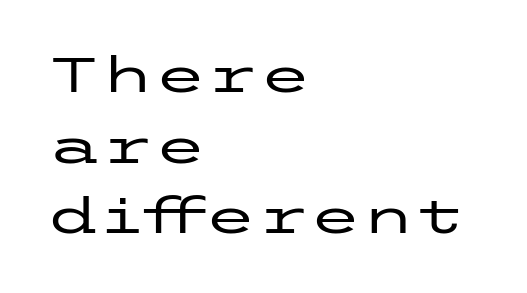
The image shows 48 px wide sans-serif type, upright; set left-aligned, normal line spacing (1.47x), normal letter spacing, not underlined; low stroke contrast and a medium x-height.
